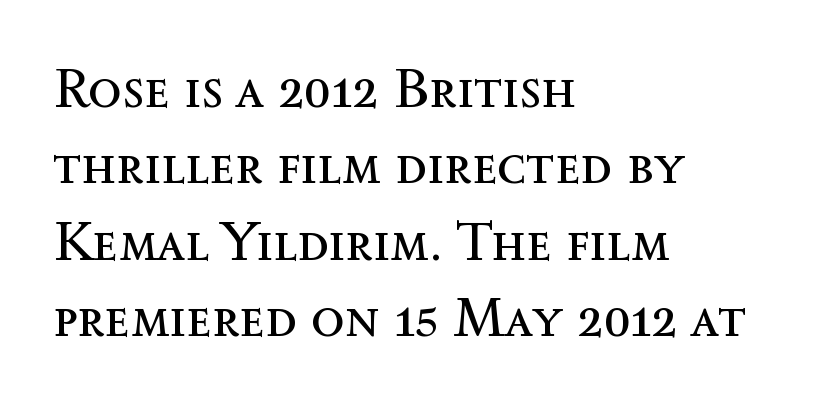
The image shows 55 px regular-weight type, upright; set left-aligned, normal line spacing (1.39x), normal letter spacing, not underlined; a medium x-height.
